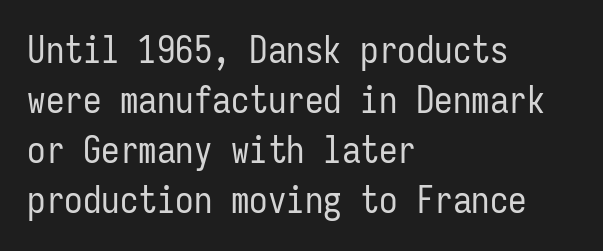
{"serif": "no", "italic": "no", "bold": "no", "weight": "regular", "width": "condensed", "stroke_contrast": "low", "x_height": "medium", "monospaced": "yes", "underline": "no", "align": "left", "line_spacing": "normal", "line_spacing_ratio": 1.35, "letter_spacing": "normal", "letter_spacing_em": 0.0, "glyph_px": 37}
